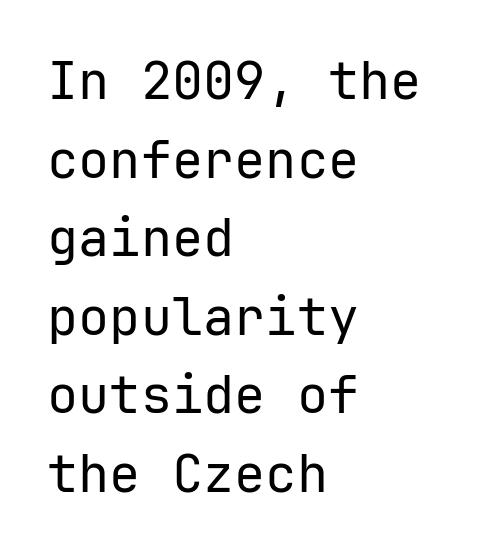
Observe the absence of serifs on each vertical stroke in this sample. The type is set solid horizontally, with unmodified tracking. On a weight scale, this lands at 450 or below. These lines were composed using upright roman letters.
